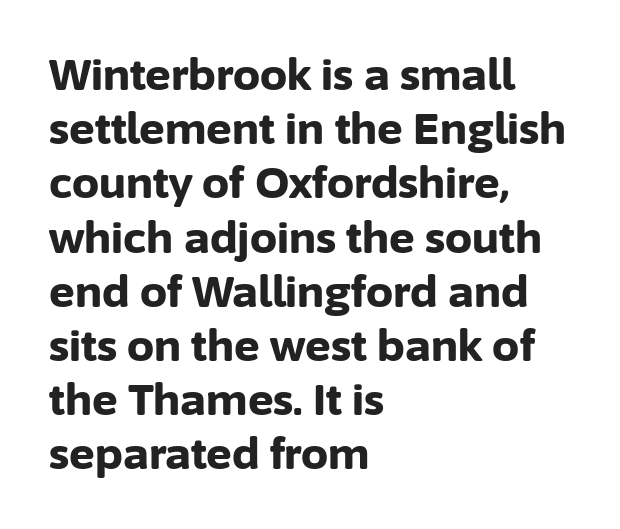
Q: Is the text bold? A: Yes.
Q: Is the text italic (slanted)? A: No, it is upright.
Q: Is the typeface a serif or a sans-serif typeface? A: Sans-serif.
Q: Is the text underlined? A: No.
Q: How is the paragraph aligned? A: Left-aligned.
Q: Is the spacing between letters normal or unusually wide? A: Normal.
Q: Is the spacing between lines tight, normal or loose? A: Normal.
Q: Width (condensed, normal, or wide)? A: Normal.
Q: Stroke contrast? A: Low.
Q: x-height? A: Medium.
Q: Monospaced? A: No.
